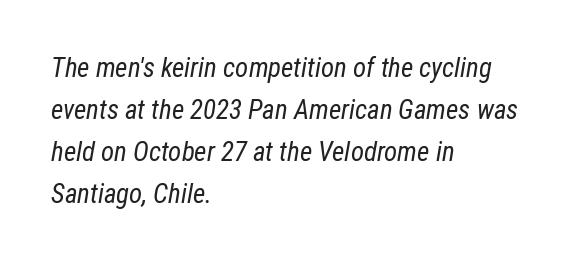
Q: Is the text bold? A: No.
Q: Is the text italic (slanted)? A: Yes, it leans right by about 12 degrees.
Q: Is the text underlined? A: No.
Q: How is the paragraph aligned? A: Left-aligned.
Q: Is the spacing between letters normal or unusually wide? A: Normal.
Q: Is the spacing between lines tight, normal or loose? A: Normal.
